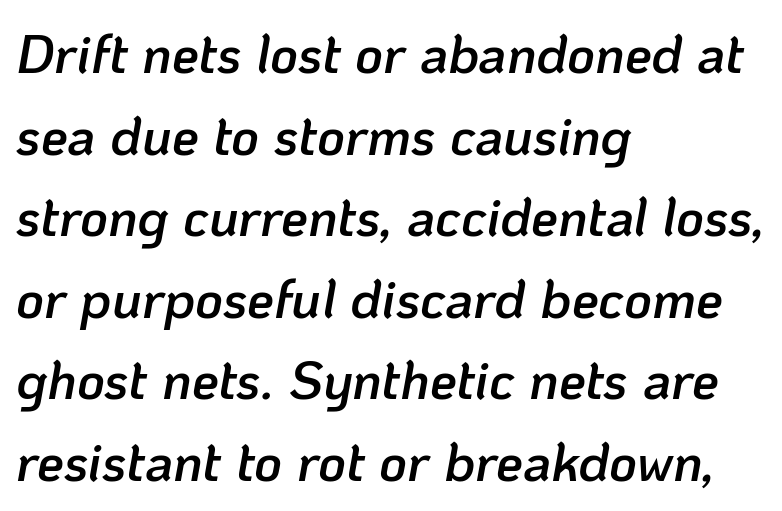
The typography opts for an oblique posture over an upright one. The strokes are fattened partway — semibold, not bold. Is this a fixed-width face? No — the glyphs have proportional, varying widths. Notice how the passage keeps a crisp vertical edge on the left only. Whoever set this chose a conventional vertical rhythm.
